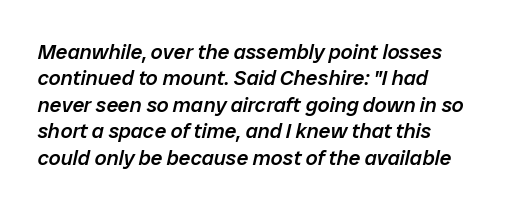
{"italic": "yes", "lean": "right", "slant_degrees": 12, "bold": "semi", "underline": "no", "align": "left", "line_spacing": "normal", "line_spacing_ratio": 1.26, "letter_spacing": "normal", "letter_spacing_em": 0.0, "glyph_px": 21}
